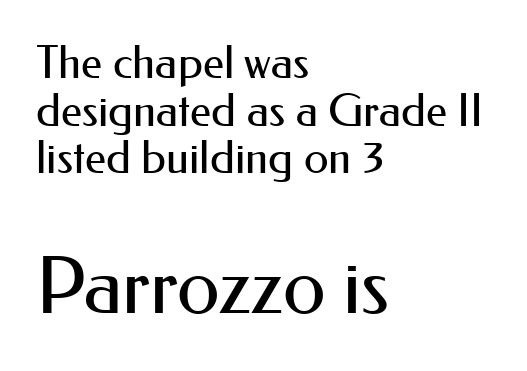
Font category for this specimen: sans-serif. Is this a fixed-width face? No — the glyphs have proportional, varying widths. Here the second block reads like a headline and the first like body copy. The weight would be labelled regular, book, light, or lighter still. Tracking here is standard; glyphs follow each other at the usual distance.
